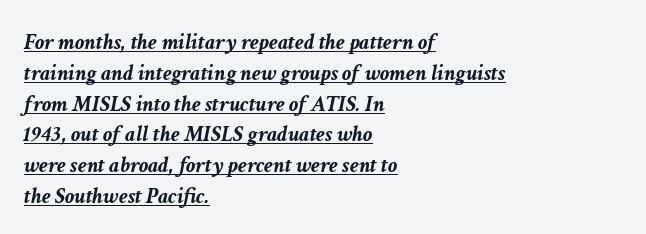
{"italic": "yes", "lean": "right", "slant_degrees": 11, "bold": "yes", "underline": "yes", "align": "left", "line_spacing": "normal", "line_spacing_ratio": 1.34, "letter_spacing": "normal", "letter_spacing_em": 0.0, "glyph_px": 23}
